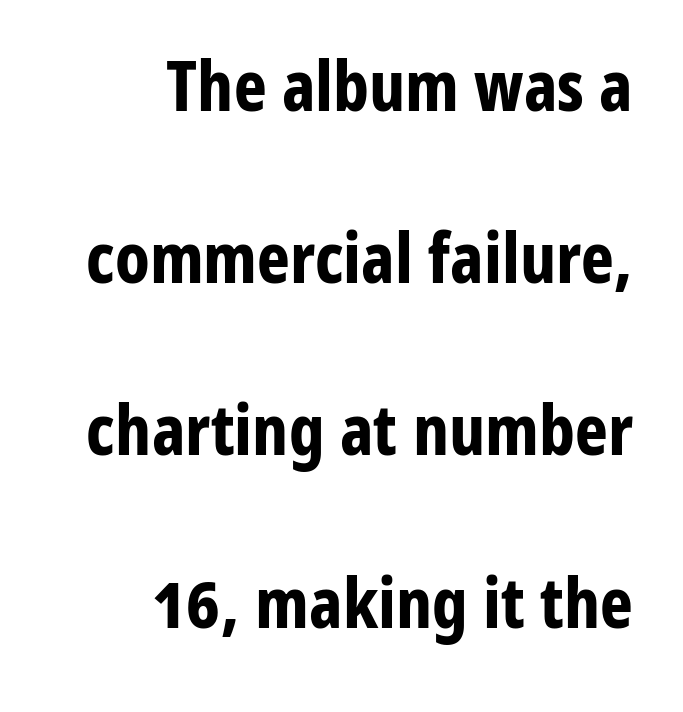
Is the block centered? No — it sits flush against the right margin. Do the characters align in a grid? No, the font is proportional. Caption: bold face, heavy strokes. Line spacing here is loose. Serifs: no, the terminals of the letterforms are clean.
